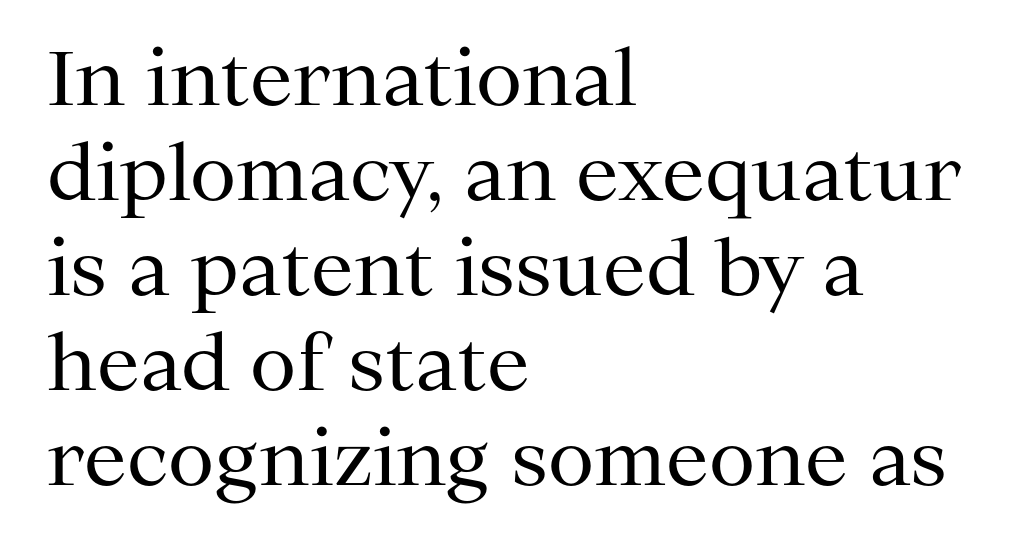
Q: Is the text bold? A: No.
Q: Is the text italic (slanted)? A: No, it is upright.
Q: Is the typeface a serif or a sans-serif typeface? A: Serif.
Q: Is the text underlined? A: No.
Q: How is the paragraph aligned? A: Left-aligned.
Q: Is the spacing between letters normal or unusually wide? A: Normal.
Q: Is the spacing between lines tight, normal or loose? A: Normal.
Q: Width (condensed, normal, or wide)? A: Normal.
Q: Stroke contrast? A: Medium.
Q: x-height? A: Medium.
Q: Monospaced? A: No.
